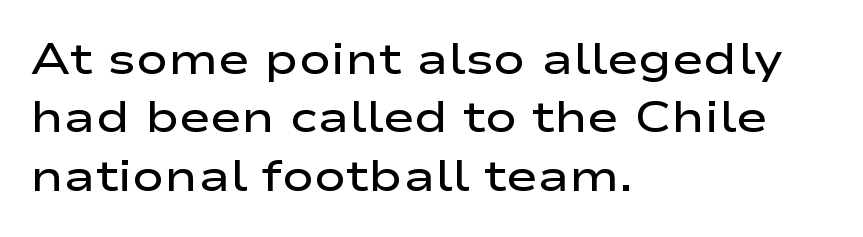
The image shows 43 px semibold, wide sans-serif type, upright; set left-aligned, normal line spacing (1.36x), normal letter spacing, not underlined; low stroke contrast and a medium x-height.
